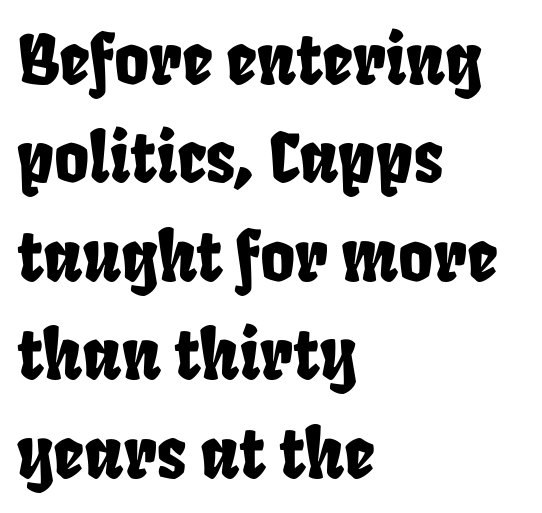
{"serif": "no", "width": "condensed", "stroke_contrast": "low", "x_height": "large", "monospaced": "no", "underline": "no", "align": "left", "line_spacing": "normal", "line_spacing_ratio": 1.47, "letter_spacing": "normal", "letter_spacing_em": 0.0, "glyph_px": 67}
